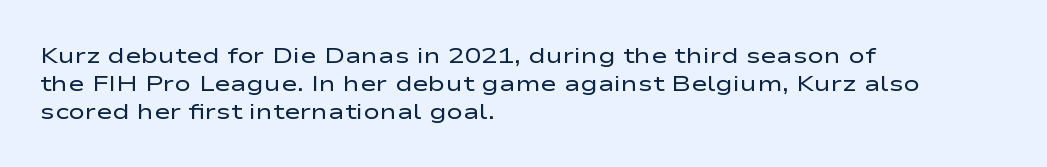
No extra ink here — the face is not bold. Students, observe: this is what conventionally led text looks like. Visually the block forms a straight wall on the left and a jagged coastline on the right. Clear beneath every line of the passage.
